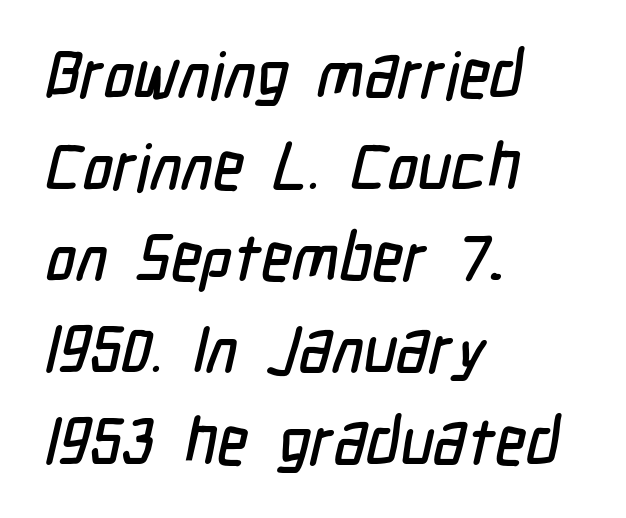
Q: Is the typeface a serif or a sans-serif typeface? A: Sans-serif.
Q: Is the text underlined? A: No.
Q: How is the paragraph aligned? A: Left-aligned.
Q: Is the spacing between letters normal or unusually wide? A: Normal.
Q: Is the spacing between lines tight, normal or loose? A: Normal.
Q: Width (condensed, normal, or wide)? A: Condensed.
Q: Stroke contrast? A: Low.
Q: x-height? A: Medium.
Q: Monospaced? A: No.
